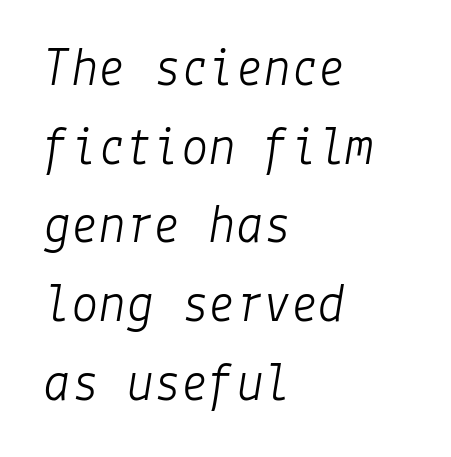
{"italic": "yes", "lean": "right", "slant_degrees": 9, "bold": "no", "weight": "light", "width": "normal", "stroke_contrast": "low", "x_height": "medium", "underline": "no", "align": "left", "line_spacing": "normal", "line_spacing_ratio": 1.43, "letter_spacing": "normal", "letter_spacing_em": 0.0, "glyph_px": 55}
